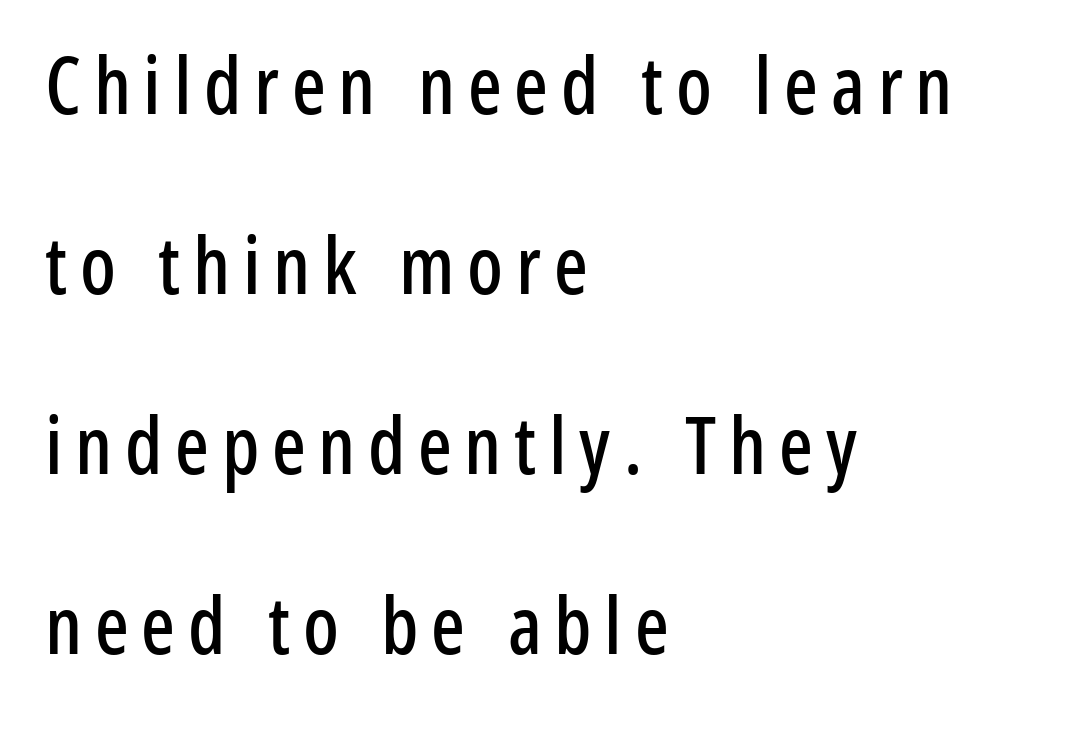
Q: Is the text italic (slanted)? A: No, it is upright.
Q: Is the typeface a serif or a sans-serif typeface? A: Sans-serif.
Q: Is the text underlined? A: No.
Q: How is the paragraph aligned? A: Left-aligned.
Q: Is the spacing between lines tight, normal or loose? A: Loose.
Q: Width (condensed, normal, or wide)? A: Condensed.
Q: Stroke contrast? A: Low.
Q: x-height? A: Medium.
Q: Monospaced? A: No.
